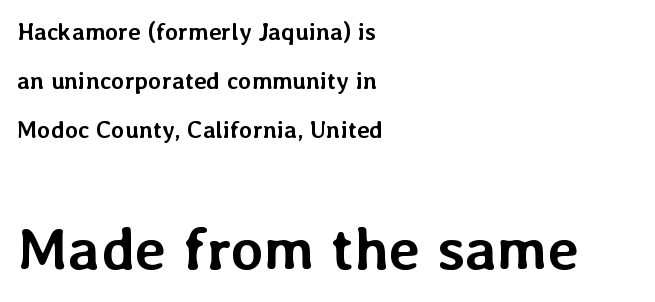
{"italic": "no", "bold": "yes", "weight": "semibold", "width": "normal", "stroke_contrast": "low", "x_height": "medium", "monospaced": "no", "underline": "no", "align": "left", "line_spacing": "loose", "line_spacing_ratio": 2.04, "letter_spacing": "normal", "letter_spacing_em": 0.0, "larger_block": "second", "size_ratio": 2.5, "glyph_px": 60}
